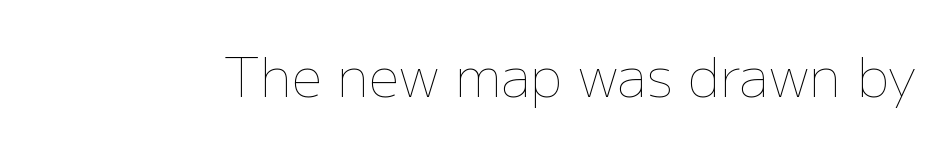
Q: Is the text bold? A: No.
Q: Is the text italic (slanted)? A: No, it is upright.
Q: Is the text underlined? A: No.
Q: Is the spacing between letters normal or unusually wide? A: Normal.
Q: Width (condensed, normal, or wide)? A: Normal.
Q: Stroke contrast? A: Low.
Q: x-height? A: Medium.
Q: Monospaced? A: No.
